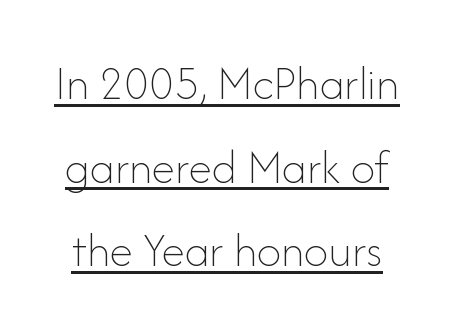
{"italic": "no", "bold": "no", "weight": "thin", "width": "normal", "stroke_contrast": "low", "x_height": "small", "monospaced": "no", "underline": "yes", "line_spacing_ratio": 1.74, "letter_spacing": "normal", "letter_spacing_em": 0.0, "glyph_px": 48}
